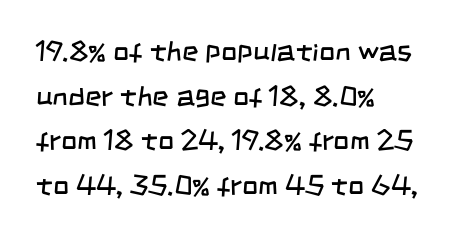
The image shows 28 px regular-weight, condensed sans-serif type; set left-aligned, normal line spacing (1.59x), normal letter spacing, not underlined; low stroke contrast and a large x-height.
